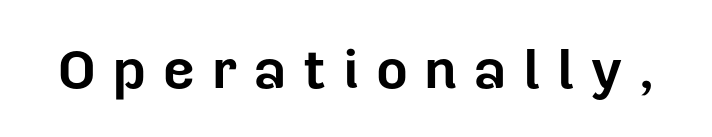
The face used here is proportionally spaced, like ordinary book or web type. The strokes are fattened all the way to bold. The type sits square on the baseline with zero lean. Typographically, this falls in the sans-serif category. Underline: absent. Loose tracking; the words dissolve into strings of separated letters.
